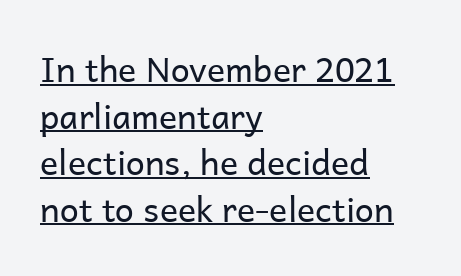
{"serif": "no", "italic": "no", "bold": "no", "weight": "regular", "width": "normal", "stroke_contrast": "low", "x_height": "medium", "monospaced": "no", "underline": "yes", "align": "left", "line_spacing": "normal", "line_spacing_ratio": 1.37, "letter_spacing": "normal", "letter_spacing_em": 0.0, "glyph_px": 34}
